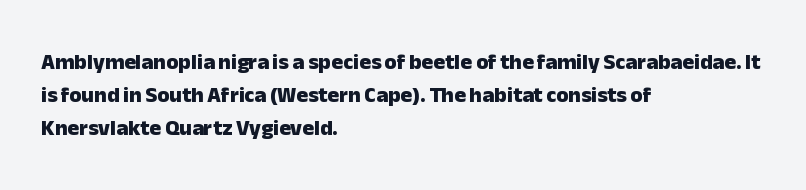
The image shows 22 px bold type, upright; set left-aligned, normal line spacing (1.49x), normal letter spacing, not underlined.
